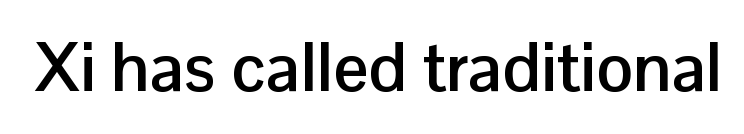
Only glyphs here, with clear space below each row. Honestly, the letter spacing is just normal — you wouldn't notice it. You can tell it's not italic because the verticals are truly vertical. The glyphs in this specimen are sans serif.
